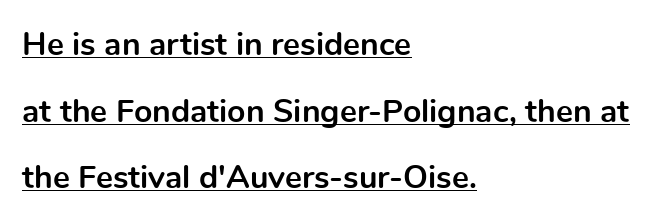
{"serif": "no", "italic": "no", "bold": "yes", "weight": "bold", "width": "normal", "x_height": "medium", "monospaced": "no", "underline": "yes", "align": "left", "line_spacing": "loose", "line_spacing_ratio": 2.08, "letter_spacing": "normal", "letter_spacing_em": 0.0, "glyph_px": 32}
